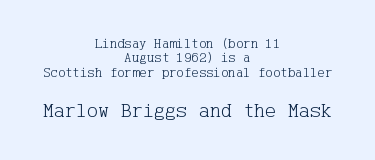
{"italic": "no", "bold": "no", "underline": "no", "align": "center", "line_spacing": "tight", "line_spacing_ratio": 1.02, "letter_spacing": "normal", "letter_spacing_em": 0.0, "larger_block": "second", "size_ratio": 1.5, "glyph_px": 21}
